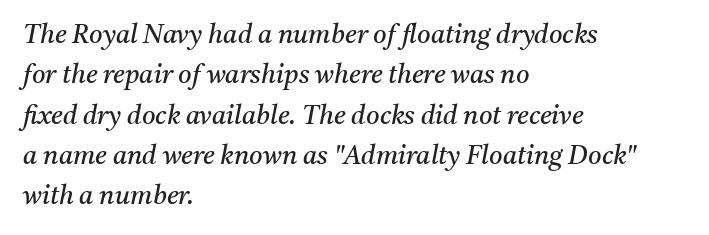
The image shows 26 px text type, italic (leaning right); set left-aligned, normal line spacing (1.55x), normal letter spacing, not underlined.
